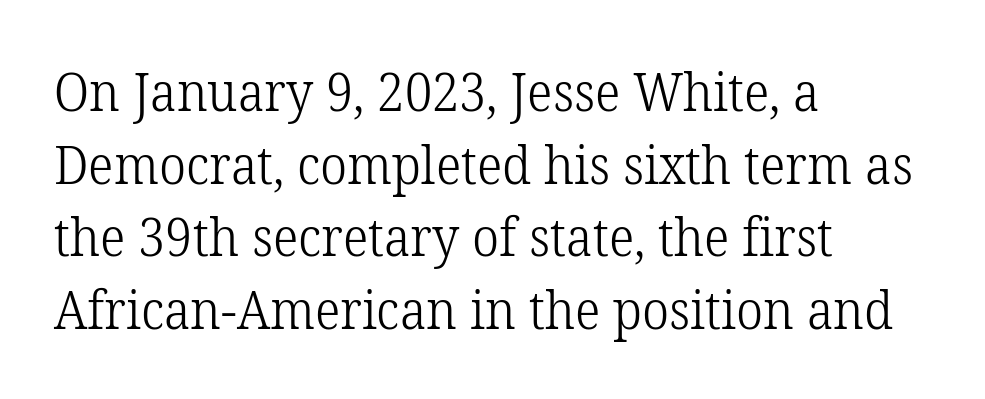
The image shows 53 px light serif type, upright; set left-aligned, normal line spacing (1.37x), normal letter spacing, not underlined; low stroke contrast and a medium x-height.
